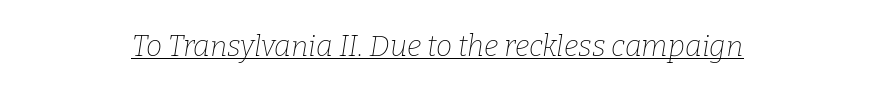
Q: Is the text bold? A: No.
Q: Is the text italic (slanted)? A: Yes, it leans right by about 9 degrees.
Q: Is the typeface a serif or a sans-serif typeface? A: Serif.
Q: Is the text underlined? A: Yes.
Q: How is the paragraph aligned? A: Centered.
Q: Is the spacing between letters normal or unusually wide? A: Normal.
Q: Width (condensed, normal, or wide)? A: Normal.
Q: Stroke contrast? A: Low.
Q: x-height? A: Medium.
Q: Monospaced? A: No.
